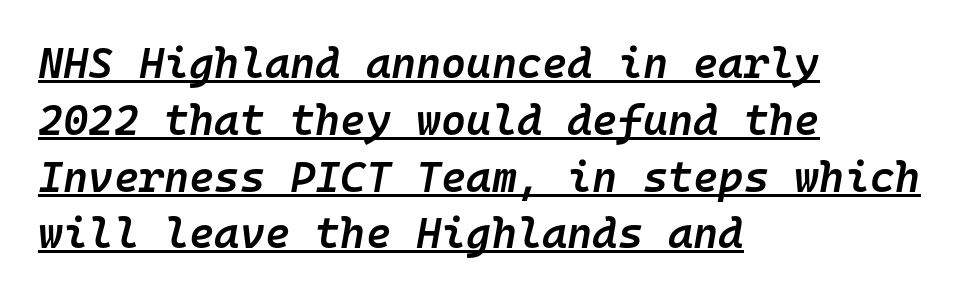
The image shows 43 px semibold type, italic (leaning right), monospaced; set left-aligned, normal line spacing (1.32x), normal letter spacing, underlined; low stroke contrast and a medium x-height.
